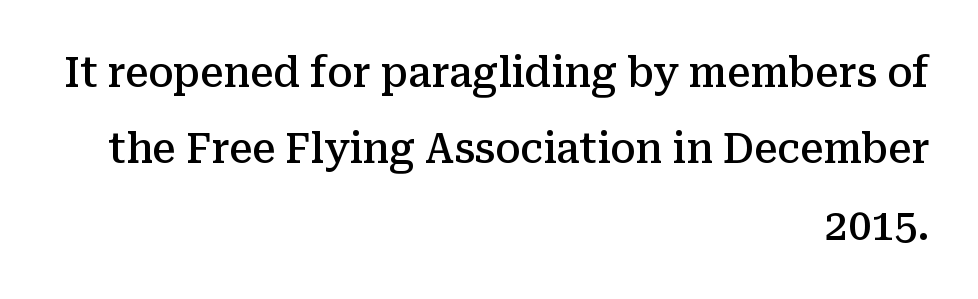
{"serif": "yes", "italic": "no", "bold": "semi", "weight": "semibold", "width": "normal", "stroke_contrast": "medium", "x_height": "medium", "monospaced": "no", "underline": "no", "align": "right", "line_spacing_ratio": 1.86, "letter_spacing": "normal", "letter_spacing_em": 0.0, "glyph_px": 41}
